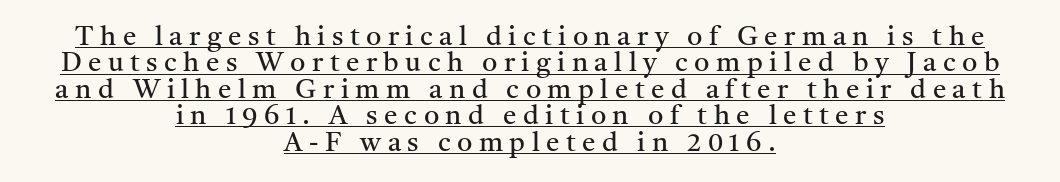
{"italic": "no", "bold": "no", "underline": "yes", "align": "center", "line_spacing": "tight", "line_spacing_ratio": 0.98, "letter_spacing": "wide", "letter_spacing_em": 0.24, "glyph_px": 27}
